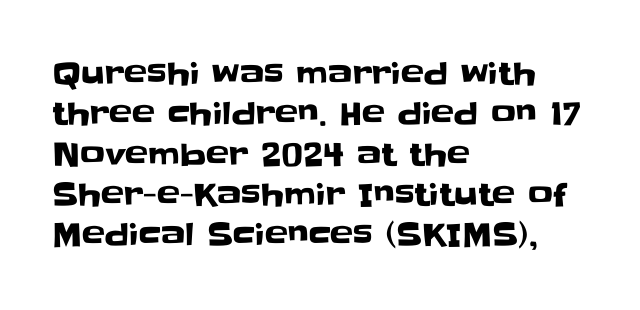
{"serif": "no", "italic": "no", "width": "normal", "stroke_contrast": "low", "x_height": "large", "monospaced": "no", "underline": "no", "align": "left", "line_spacing": "normal", "line_spacing_ratio": 1.3, "letter_spacing": "normal", "letter_spacing_em": 0.0, "glyph_px": 31}
